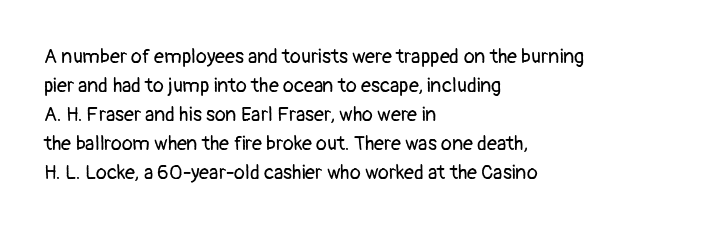
Q: Is the text bold? A: No.
Q: Is the text italic (slanted)? A: No, it is upright.
Q: Is the text underlined? A: No.
Q: How is the paragraph aligned? A: Left-aligned.
Q: Is the spacing between letters normal or unusually wide? A: Normal.
Q: Is the spacing between lines tight, normal or loose? A: Normal.
